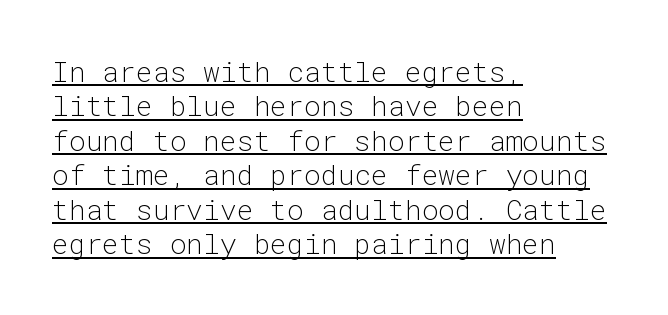
The image shows 28 px light sans-serif type, upright, monospaced; set left-aligned, line spacing 1.23x, normal letter spacing, underlined; low stroke contrast and a medium x-height.
